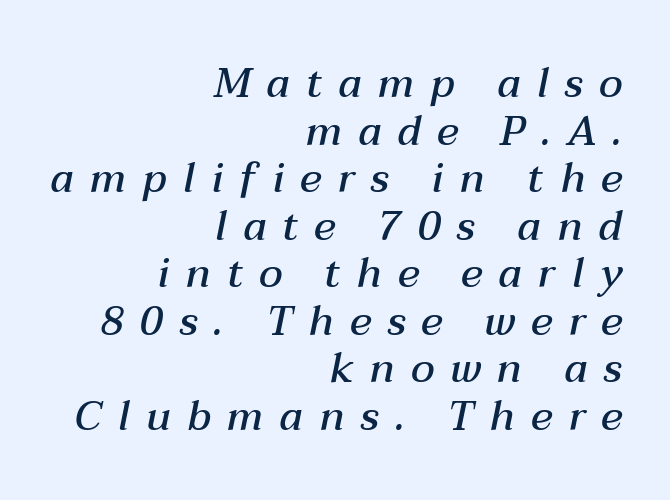
{"italic": "yes", "lean": "right", "slant_degrees": 12, "bold": "semi", "weight": "semibold", "width": "normal", "stroke_contrast": "medium", "x_height": "medium", "monospaced": "no", "underline": "no", "align": "right", "line_spacing_ratio": 1.16, "letter_spacing": "wide", "letter_spacing_em": 0.39, "glyph_px": 41}
